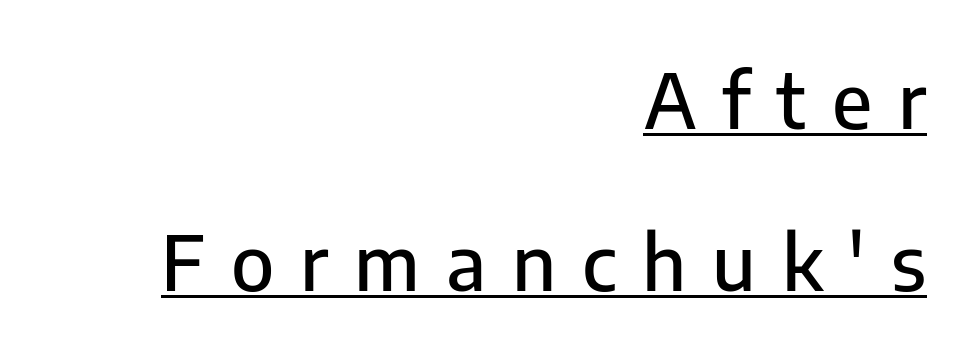
The image shows 76 px sans-serif type, upright; set right-aligned, loose line spacing (2.13x), unusually wide letter spacing (+0.34 em), underlined; low stroke contrast and a medium x-height.
